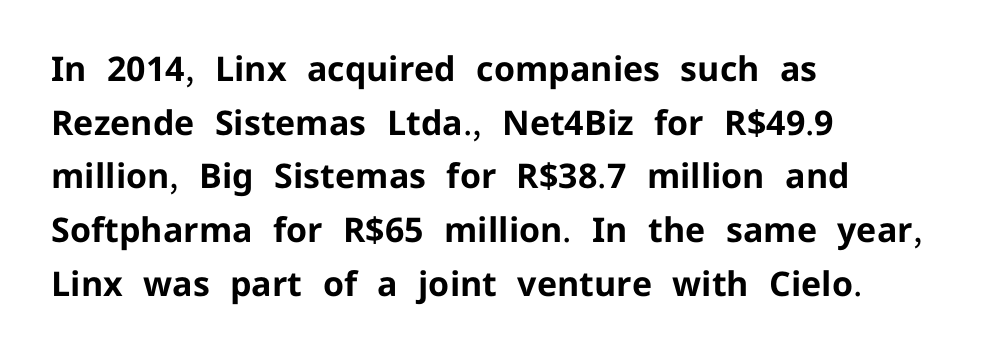
{"serif": "no", "italic": "no", "bold": "yes", "weight": "bold", "width": "normal", "stroke_contrast": "low", "x_height": "medium", "monospaced": "no", "underline": "no", "align": "left", "line_spacing": "normal", "line_spacing_ratio": 1.58, "letter_spacing": "normal", "letter_spacing_em": 0.0, "glyph_px": 34}
